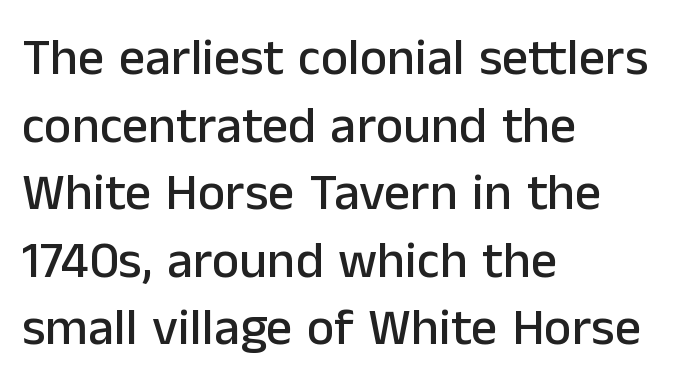
The image shows 52 px sans-serif type, upright; set left-aligned, normal line spacing (1.3x), normal letter spacing, not underlined; low stroke contrast and a medium x-height.
